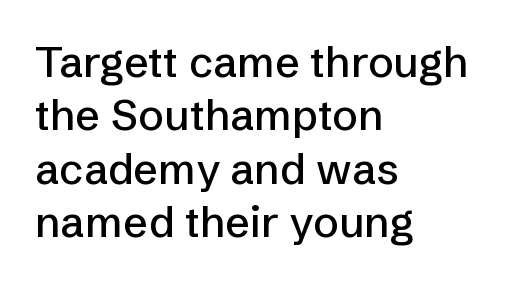
{"serif": "no", "italic": "no", "width": "normal", "stroke_contrast": "low", "x_height": "medium", "monospaced": "no", "underline": "no", "align": "left", "line_spacing_ratio": 1.24, "letter_spacing": "normal", "letter_spacing_em": 0.0, "glyph_px": 43}
